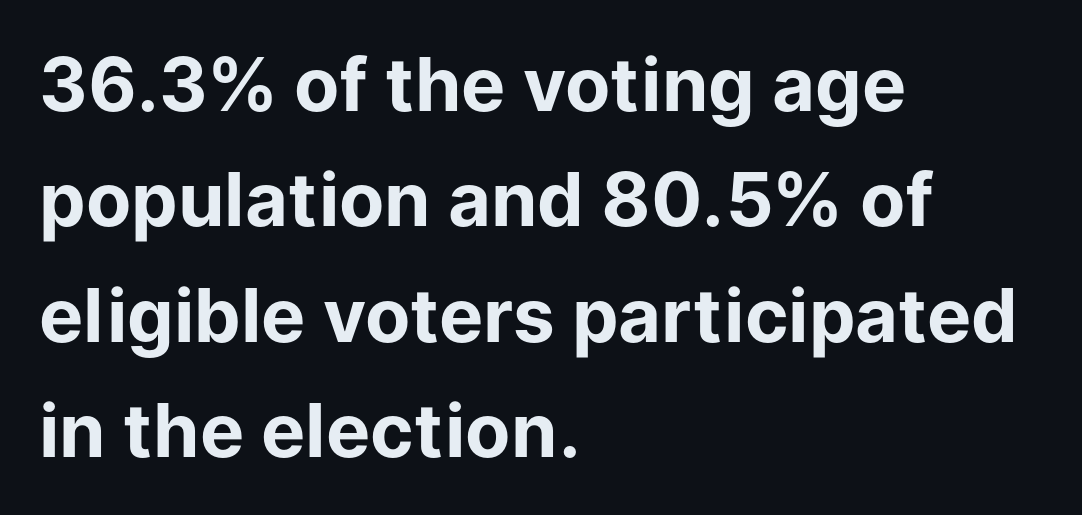
{"serif": "no", "italic": "no", "bold": "yes", "weight": "bold", "width": "normal", "stroke_contrast": "low", "x_height": "medium", "monospaced": "no", "underline": "no", "align": "left", "line_spacing": "normal", "line_spacing_ratio": 1.56, "letter_spacing": "normal", "letter_spacing_em": 0.0, "glyph_px": 74}
